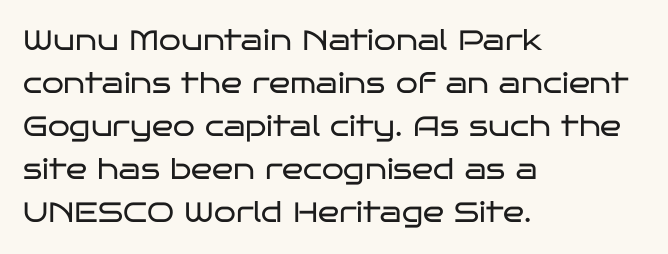
The image shows 28 px regular-weight, wide sans-serif type, upright; set left-aligned, normal line spacing (1.54x), normal letter spacing, not underlined; low stroke contrast and a large x-height.
